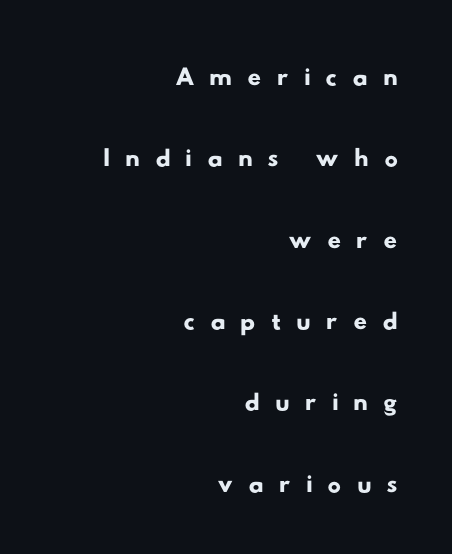
The image shows 38 px wide sans-serif type; set right-aligned, loose line spacing (2.14x), unusually wide letter spacing (+0.39 em), not underlined; low stroke contrast and a small x-height.
